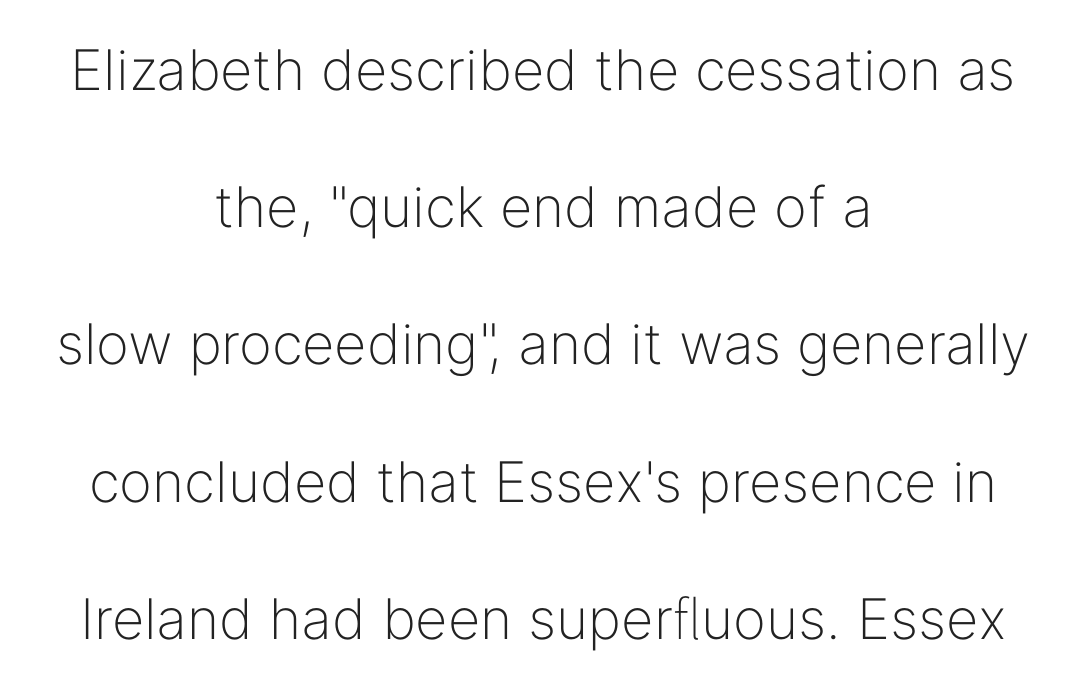
Q: Is the text bold? A: No.
Q: Is the text italic (slanted)? A: No, it is upright.
Q: Is the typeface a serif or a sans-serif typeface? A: Sans-serif.
Q: Is the text underlined? A: No.
Q: How is the paragraph aligned? A: Centered.
Q: Is the spacing between letters normal or unusually wide? A: Normal.
Q: Is the spacing between lines tight, normal or loose? A: Loose.
Q: Width (condensed, normal, or wide)? A: Normal.
Q: Stroke contrast? A: Low.
Q: x-height? A: Medium.
Q: Monospaced? A: No.
